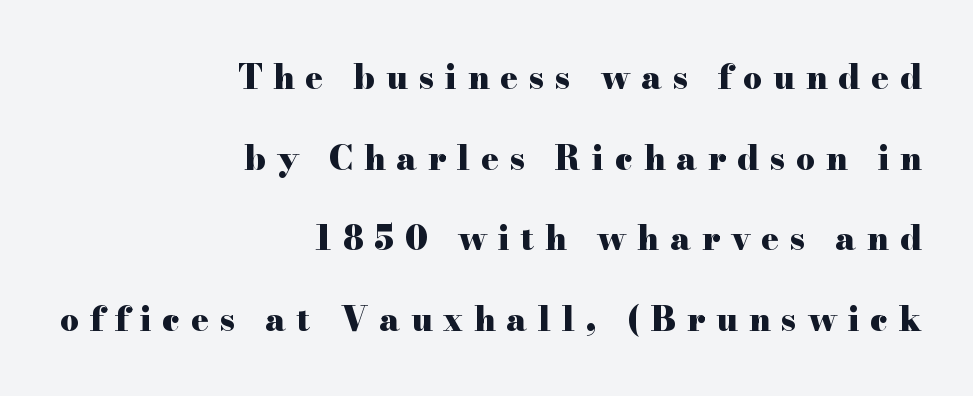
Line spacing here is loose. Spacing between characters has been opened up far beyond the box default. A bare baseline throughout the passage. Letterform terminals end in serifs throughout the passage.
